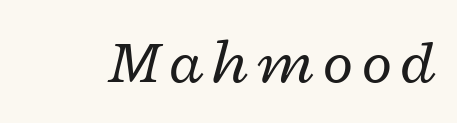
The image shows 62 px regular-weight, wide type, italic (leaning right); set not underlined; low stroke contrast and a medium x-height.
